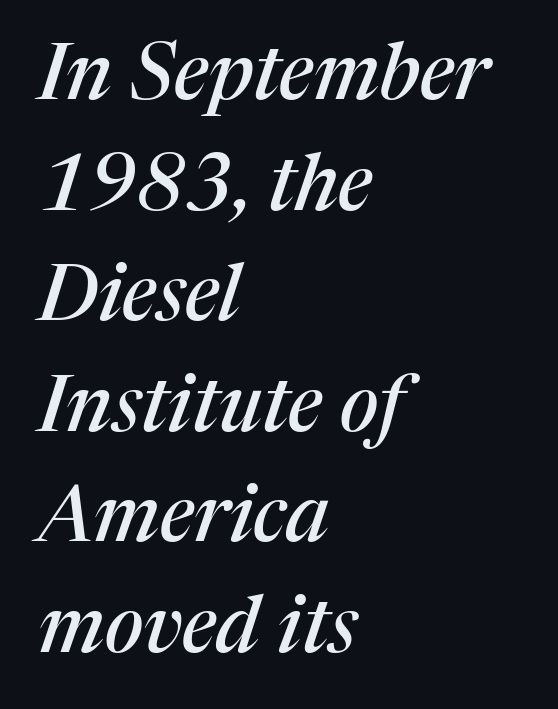
Q: Is the text italic (slanted)? A: Yes, it leans right by about 17 degrees.
Q: Is the typeface a serif or a sans-serif typeface? A: Serif.
Q: Is the text underlined? A: No.
Q: How is the paragraph aligned? A: Left-aligned.
Q: Is the spacing between letters normal or unusually wide? A: Normal.
Q: Is the spacing between lines tight, normal or loose? A: Normal.
Q: Width (condensed, normal, or wide)? A: Normal.
Q: Stroke contrast? A: Medium.
Q: x-height? A: Medium.
Q: Monospaced? A: No.
